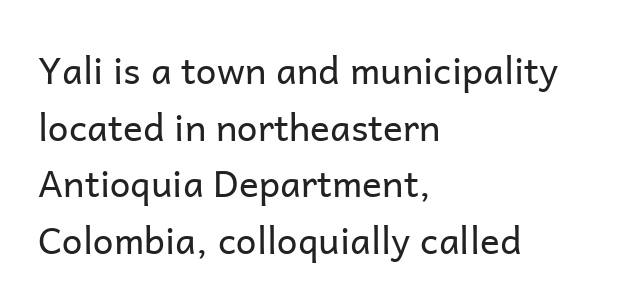
No word sits above an underline. Italic? Not at all — the glyphs are vertical. Note the varied advance widths — an 'i' is clearly narrower than an 'm'. The passage shown is typeset with a sans-serif family. Between one letter and the next there's only the usual sliver of space.
